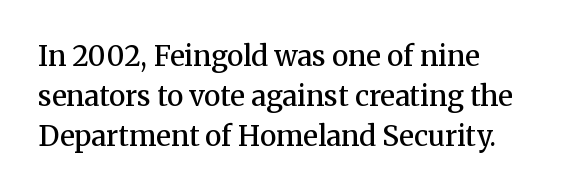
{"serif": "yes", "italic": "no", "bold": "semi", "weight": "semibold", "width": "normal", "stroke_contrast": "medium", "x_height": "medium", "monospaced": "no", "underline": "no", "align": "left", "line_spacing": "normal", "line_spacing_ratio": 1.42, "letter_spacing": "normal", "letter_spacing_em": 0.0, "glyph_px": 28}
